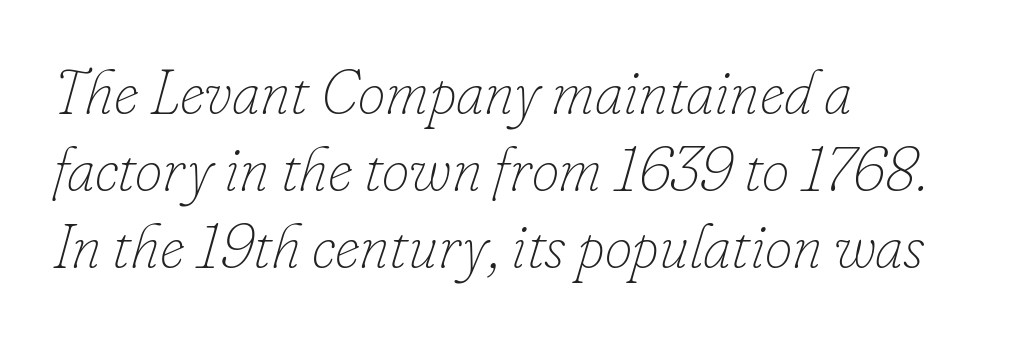
Decoration check: the copy has no underline. The typesetting does not lean heavy: it is not bold. Visually the block forms a straight wall on the left and a jagged coastline on the right. What stands out about the letter spacing? Nothing — it is the standard amount. Each letter keeps its own natural width here, so spacing adapts to shape.
